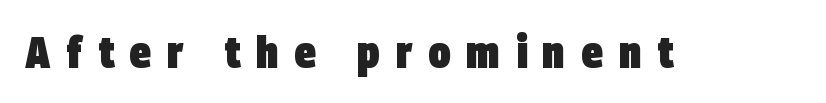
The characters look thick and weighty, a clear bold. No word sits above an underline. What stands out about the letter spacing? Its width — letters are far apart. Is this a fixed-width face? No — the glyphs have proportional, varying widths.
